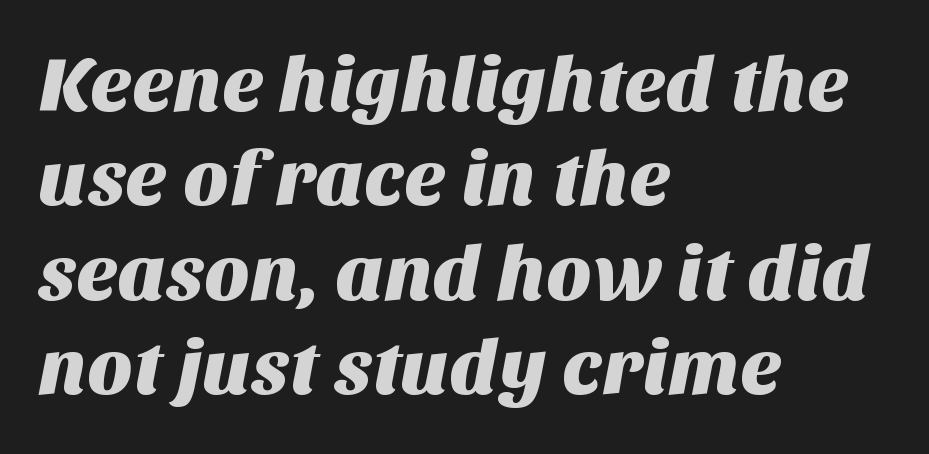
The image shows 78 px sans-serif type; set left-aligned, line spacing 1.21x, normal letter spacing, not underlined; medium stroke contrast and a large x-height.
